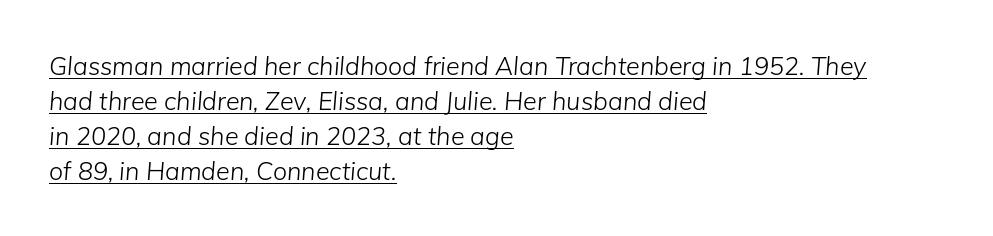
Q: Is the text bold? A: No.
Q: Is the text italic (slanted)? A: Yes, it leans right by about 5 degrees.
Q: Is the text underlined? A: Yes.
Q: How is the paragraph aligned? A: Left-aligned.
Q: Is the spacing between letters normal or unusually wide? A: Normal.
Q: Is the spacing between lines tight, normal or loose? A: Normal.
